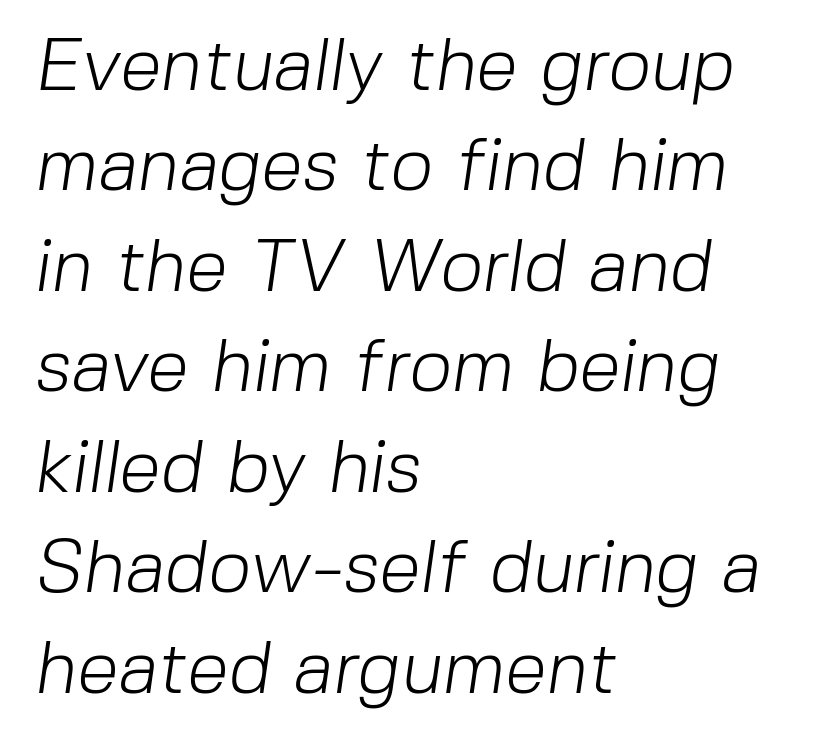
Each line starts at the same left margin while the right side varies. Do the characters align in a grid? No, the font is proportional. The tracking reads as untouched default to a designer's eye. Quick note: interline space is typical. The letterforms sit at book weight or below.
